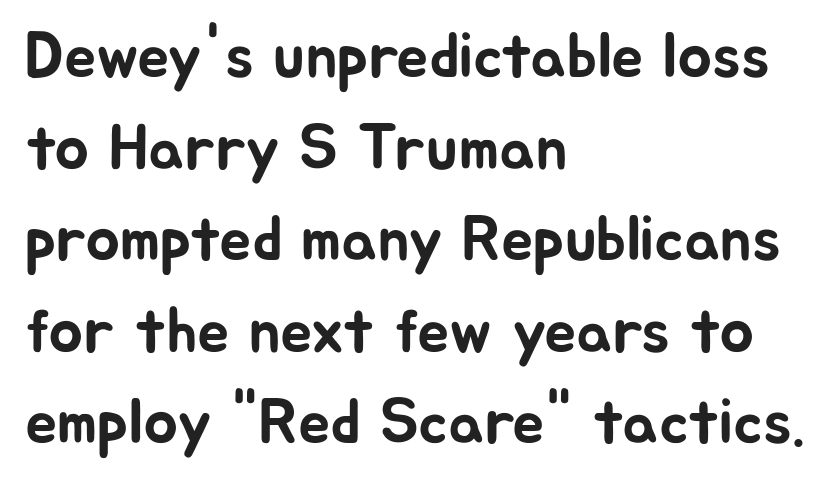
{"serif": "no", "italic": "no", "width": "normal", "stroke_contrast": "low", "x_height": "medium", "monospaced": "no", "underline": "no", "align": "left", "line_spacing": "normal", "line_spacing_ratio": 1.43, "letter_spacing": "normal", "letter_spacing_em": 0.0, "glyph_px": 64}
